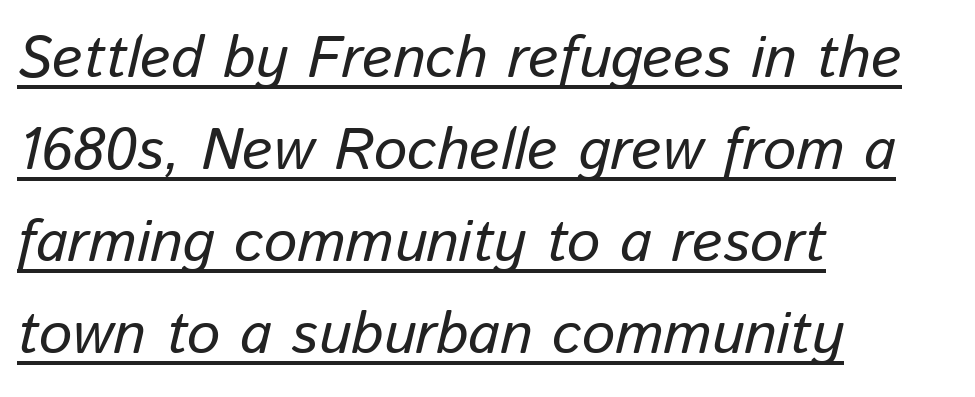
{"italic": "yes", "lean": "right", "slant_degrees": 13, "bold": "no", "weight": "regular", "width": "normal", "stroke_contrast": "low", "x_height": "medium", "monospaced": "no", "underline": "yes", "align": "left", "line_spacing": "normal", "line_spacing_ratio": 1.56, "letter_spacing": "normal", "letter_spacing_em": 0.0, "glyph_px": 59}
